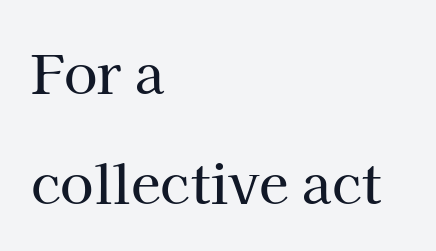
The image shows 54 px serif type, upright; set left-aligned, loose line spacing (2.03x), normal letter spacing, not underlined; high stroke contrast and a medium x-height.
